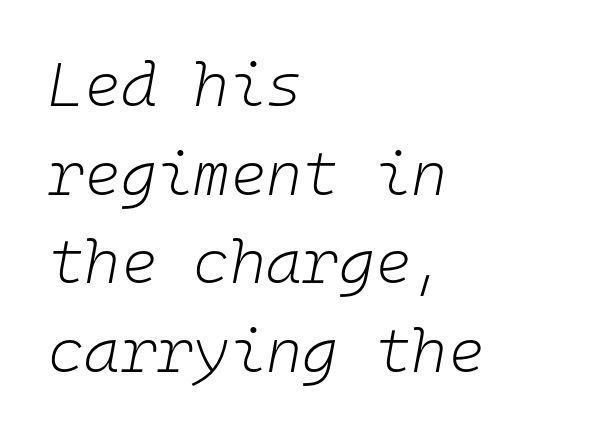
{"italic": "yes", "lean": "right", "slant_degrees": 10, "bold": "no", "weight": "light", "width": "normal", "stroke_contrast": "low", "x_height": "medium", "monospaced": "yes", "underline": "no", "align": "left", "line_spacing": "normal", "line_spacing_ratio": 1.43, "letter_spacing": "normal", "letter_spacing_em": 0.0, "glyph_px": 62}
